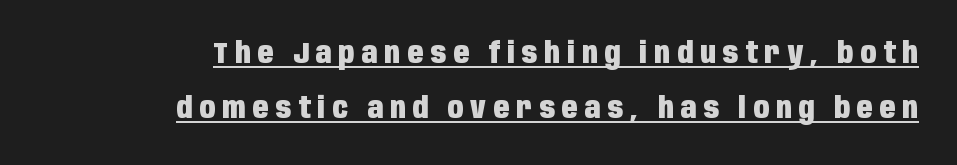
{"serif": "no", "italic": "no", "bold": "yes", "weight": "heavy", "width": "condensed", "stroke_contrast": "low", "x_height": "large", "monospaced": "no", "underline": "yes", "align": "right", "line_spacing": "loose", "line_spacing_ratio": 1.9, "letter_spacing": "wide", "letter_spacing_em": 0.24, "glyph_px": 29}
